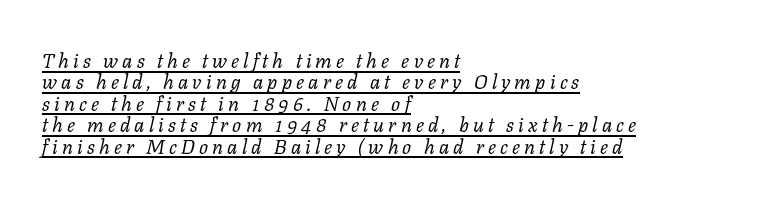
In terms of leading, this rendering errs on the cramped side. Somebody hit Ctrl+U on this one — the words are underlined. Tracking here is generous; glyphs stand well apart from one another. The weight tops out at a normal text grade. The lines are quadded left.
